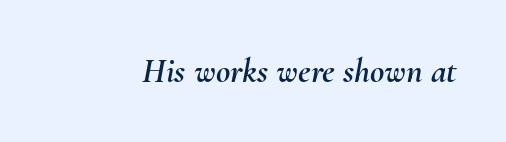
{"italic": "yes", "lean": "right", "slant_degrees": 10, "width": "normal", "stroke_contrast": "medium", "x_height": "small", "monospaced": "no", "underline": "no", "letter_spacing": "normal", "letter_spacing_em": 0.0, "glyph_px": 35}
